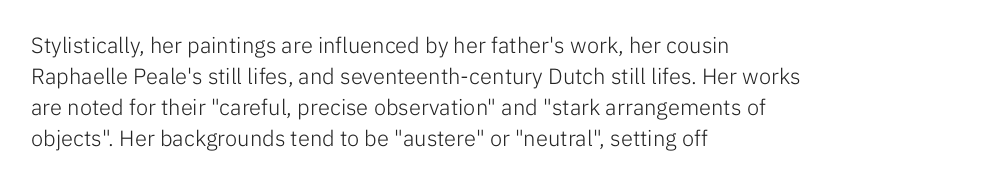
The image shows 22 px text type, upright; set left-aligned, normal line spacing (1.41x), normal letter spacing, not underlined.
